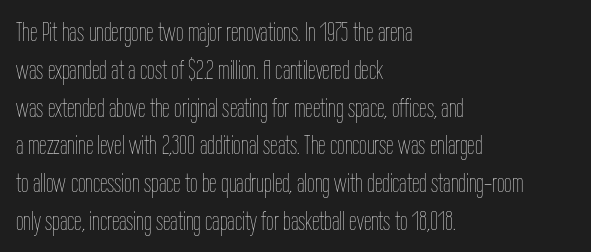
Short note: letters normally spaced. These lines are set flush left with a ragged right edge. The passage shown is not bold in any degree. Rows of type keep a routine distance in the vertical direction. This is the regular roman posture of the typeface.
